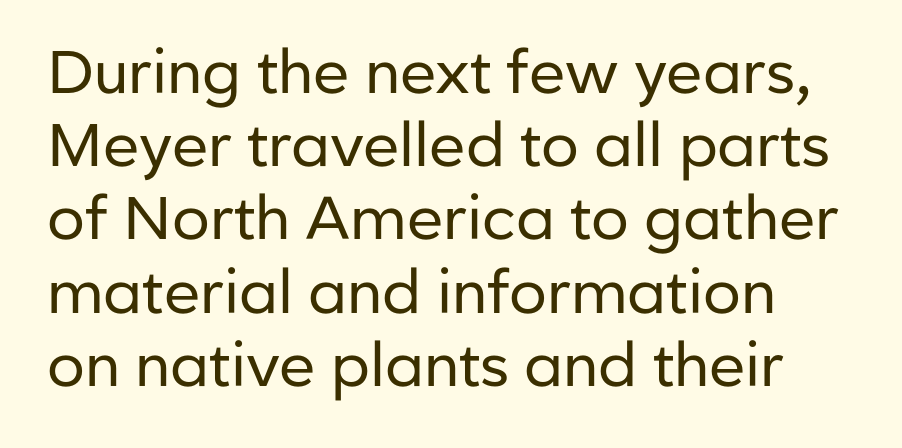
These lines keep a tight, regular rhythm from letter to letter. Is the type heavy? It reads as light-to-regular instead. The face used here is proportionally spaced, like ordinary book or web type. Serif or sans? Sans — the stroke terminals are bare. The space directly below the letters is spotless.
